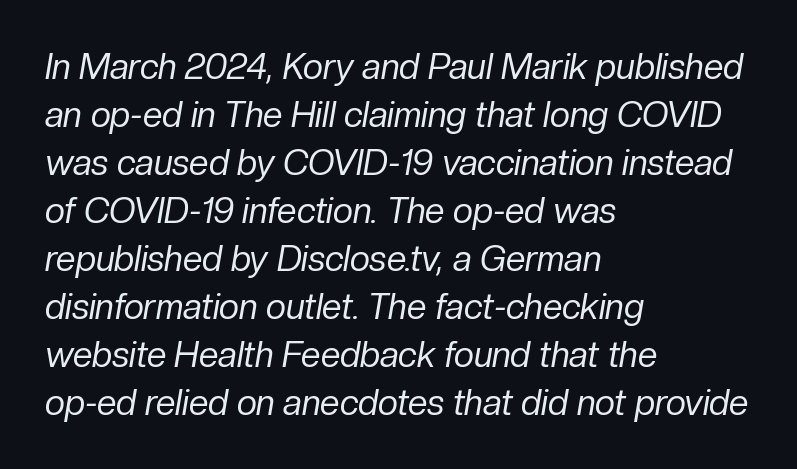
Caption: multi-line text, flush left, ragged right. You could call the tracking neutral — neither tight nor loose. This is oblique type, the kind used for emphasis or titles. The vertical gap from one line to the next is medium.
